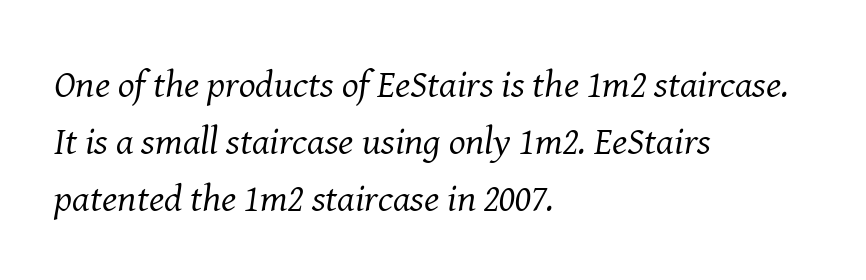
The image shows 39 px regular-weight serif type, italic (leaning right); set left-aligned, normal line spacing (1.46x), normal letter spacing, not underlined; medium stroke contrast and a medium x-height.
